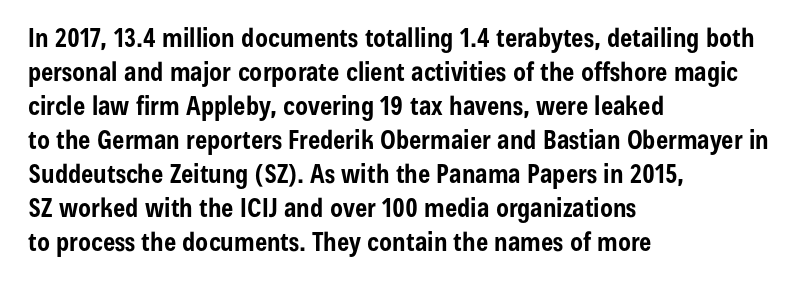
The image shows 26 px bold type, upright; set left-aligned, normal line spacing (1.31x), normal letter spacing, not underlined.
